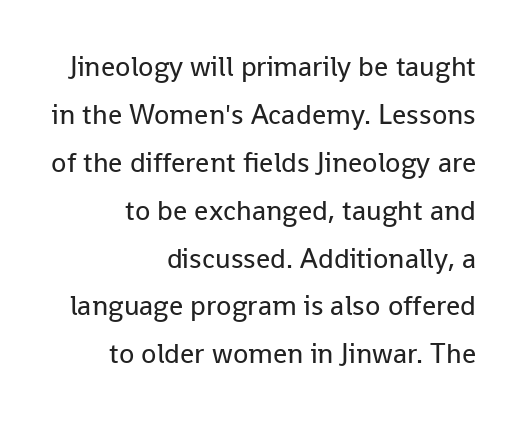
Q: Is the text bold? A: No.
Q: Is the text italic (slanted)? A: No, it is upright.
Q: Is the typeface a serif or a sans-serif typeface? A: Sans-serif.
Q: Is the text underlined? A: No.
Q: How is the paragraph aligned? A: Right-aligned.
Q: Is the spacing between letters normal or unusually wide? A: Normal.
Q: Width (condensed, normal, or wide)? A: Normal.
Q: Stroke contrast? A: Low.
Q: x-height? A: Medium.
Q: Monospaced? A: No.
